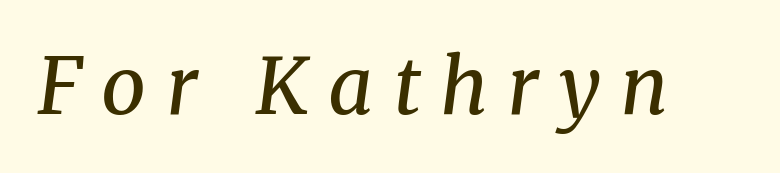
The image shows 78 px regular-weight serif type, italic (leaning right); set unusually wide letter spacing (+0.25 em), not underlined; medium stroke contrast and a medium x-height.
